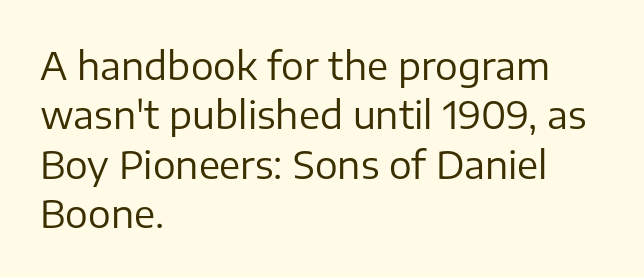
Q: Is the text bold? A: No.
Q: Is the text italic (slanted)? A: No, it is upright.
Q: Is the typeface a serif or a sans-serif typeface? A: Sans-serif.
Q: Is the text underlined? A: No.
Q: How is the paragraph aligned? A: Left-aligned.
Q: Is the spacing between letters normal or unusually wide? A: Normal.
Q: Is the spacing between lines tight, normal or loose? A: Normal.
Q: Width (condensed, normal, or wide)? A: Normal.
Q: Stroke contrast? A: Low.
Q: x-height? A: Medium.
Q: Monospaced? A: No.
